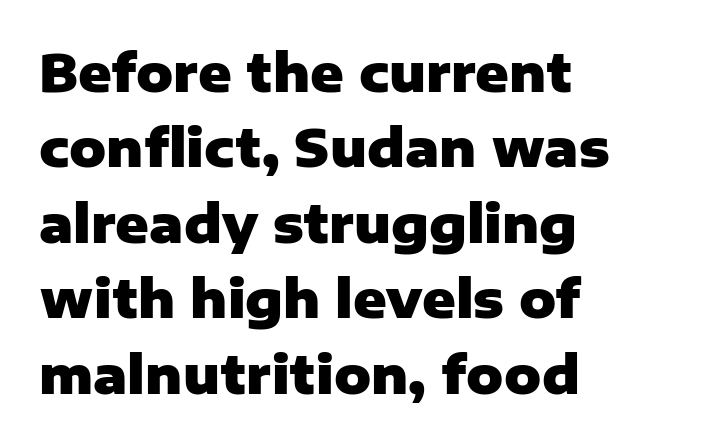
The image shows 51 px heavy sans-serif type, upright; set left-aligned, normal line spacing (1.48x), normal letter spacing, not underlined; low stroke contrast and a medium x-height.
